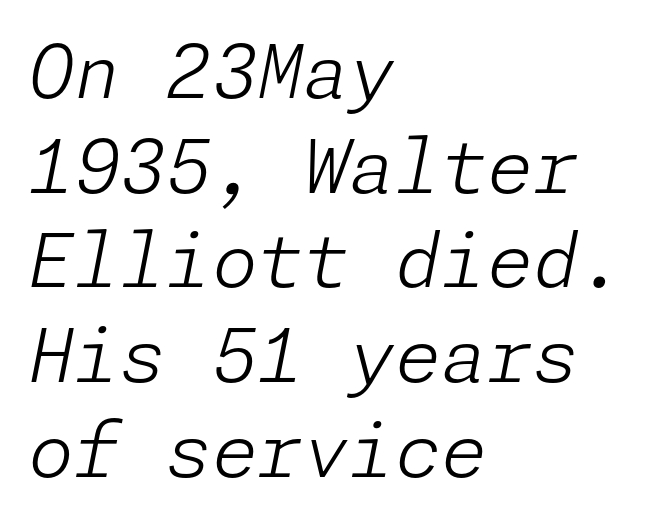
Q: Is the text bold? A: No.
Q: Is the text italic (slanted)? A: Yes, it leans right by about 11 degrees.
Q: Is the text underlined? A: No.
Q: How is the paragraph aligned? A: Left-aligned.
Q: Is the spacing between letters normal or unusually wide? A: Normal.
Q: Is the spacing between lines tight, normal or loose? A: Normal.
Q: Width (condensed, normal, or wide)? A: Normal.
Q: Stroke contrast? A: Low.
Q: x-height? A: Medium.
